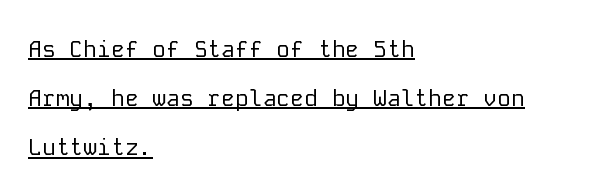
Q: Is the text bold? A: No.
Q: Is the text italic (slanted)? A: No, it is upright.
Q: Is the text underlined? A: Yes.
Q: How is the paragraph aligned? A: Left-aligned.
Q: Is the spacing between letters normal or unusually wide? A: Normal.
Q: Is the spacing between lines tight, normal or loose? A: Loose.
